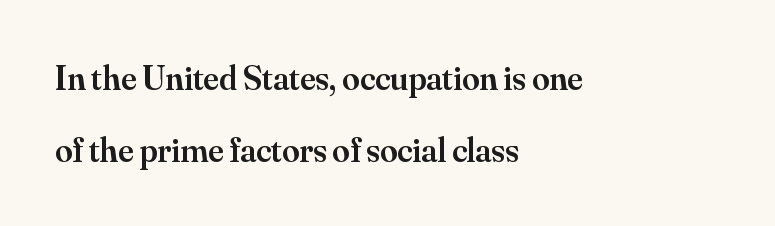
The paragraph has a hard left edge and a soft right edge. Check the space under the baseline: it is left empty. Is there much room between lines? Yes — plenty of vertical air separates them. The typography opts for an upright posture over an oblique one. The rendering shows small feet on the letterforms — a serif design. Here the designer chose a conventional face with non-uniform glyph widths.
